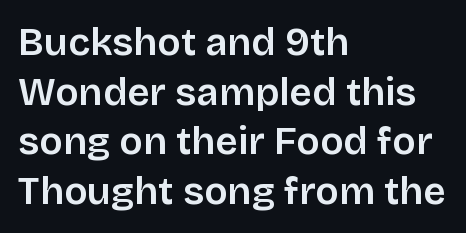
Q: Is the text bold? A: Semi-bold.
Q: Is the text italic (slanted)? A: No, it is upright.
Q: Is the typeface a serif or a sans-serif typeface? A: Sans-serif.
Q: Is the text underlined? A: No.
Q: How is the paragraph aligned? A: Left-aligned.
Q: Is the spacing between letters normal or unusually wide? A: Normal.
Q: Is the spacing between lines tight, normal or loose? A: Normal.
Q: Width (condensed, normal, or wide)? A: Normal.
Q: Stroke contrast? A: Low.
Q: x-height? A: Large.
Q: Monospaced? A: No.
